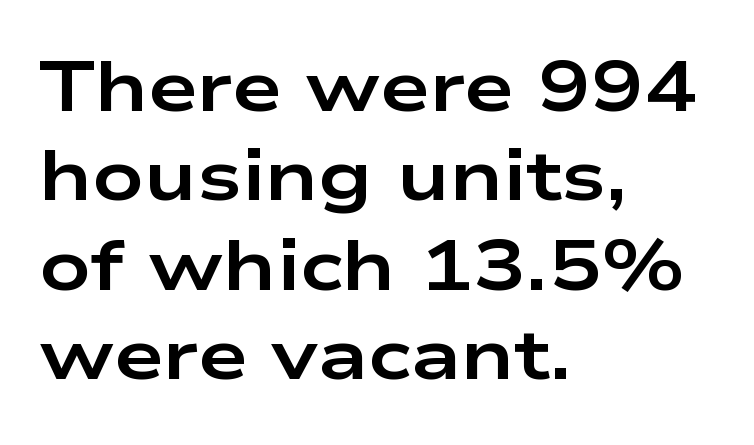
You could call the tracking neutral — neither tight nor loose. Descender tails drop into unmarked territory. You can tell it's not italic because the verticals are truly vertical. The letters advance in unequal steps, a hallmark of proportional type. The space between consecutive lines is moderate.
